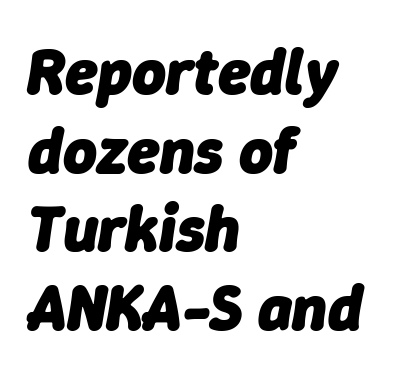
The letters sit at their default tracking, neither squeezed nor spread. This sample is left-justified, so line endings fall wherever the words run out. Words float on clear page, feet unadorned. The font's italic variant was chosen for this text. The font is running at its bold setting.
